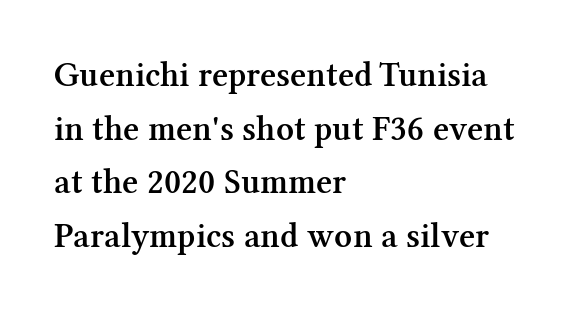
The image shows 35 px semibold serif type, upright; set left-aligned, normal line spacing (1.53x), normal letter spacing, not underlined; medium stroke contrast and a medium x-height.
